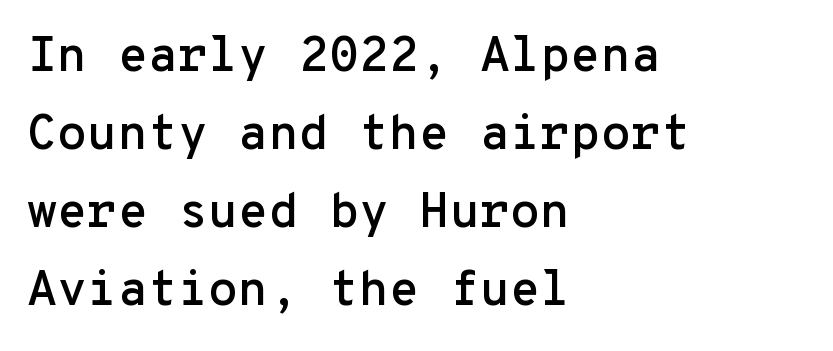
Q: Is the text italic (slanted)? A: No, it is upright.
Q: Is the typeface a serif or a sans-serif typeface? A: Sans-serif.
Q: Is the text underlined? A: No.
Q: How is the paragraph aligned? A: Left-aligned.
Q: Is the spacing between letters normal or unusually wide? A: Normal.
Q: Is the spacing between lines tight, normal or loose? A: Normal.
Q: Width (condensed, normal, or wide)? A: Normal.
Q: Stroke contrast? A: Low.
Q: x-height? A: Medium.
Q: Monospaced? A: Yes.
